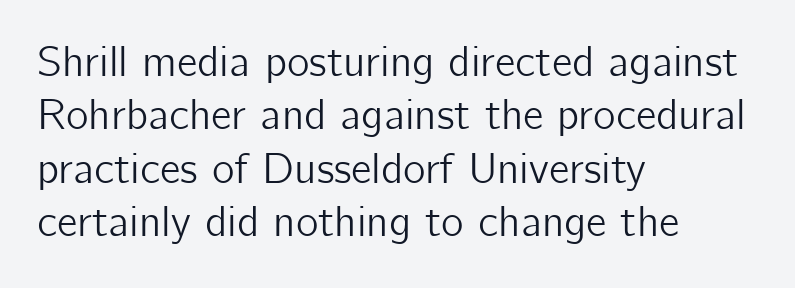
The image shows 43 px sans-serif type, upright; set left-aligned, line spacing 1.24x, normal letter spacing, not underlined; low stroke contrast and a medium x-height.
